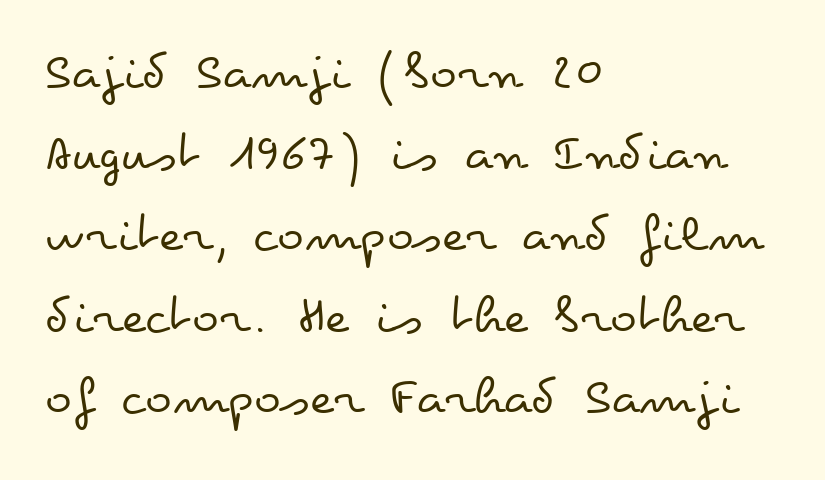
The letterforms sit shoulder to shoulder at normal distance. Summary of weight: not heavy and not bold. The space beneath each line is pristine and unruled. Line spacing here is normal. Think of a printed novel: that variable character pitch is what you see here.
